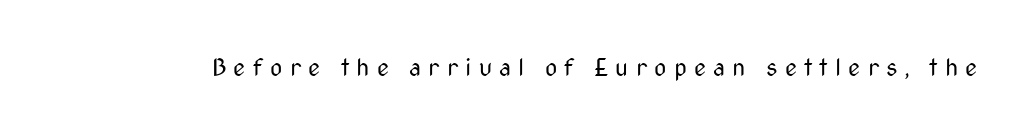
{"italic": "no", "bold": "no", "underline": "no", "letter_spacing": "wide", "letter_spacing_em": 0.3, "glyph_px": 24}
